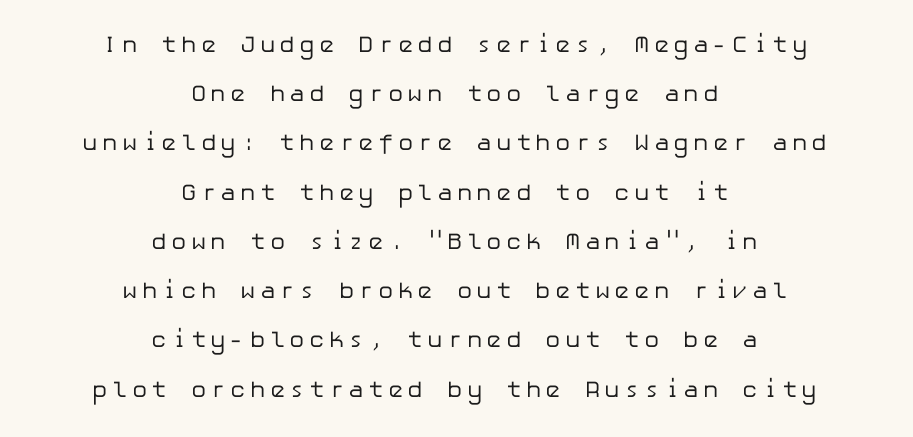
Nope, not italic — everything's standing straight. Caption: face not bold, strokes unweighted. Reading down the block, each line starts at a different indent, mirrored at its end. Regarding leading, the lines here are spaced well apart. Descender tails drop into unmarked territory.
